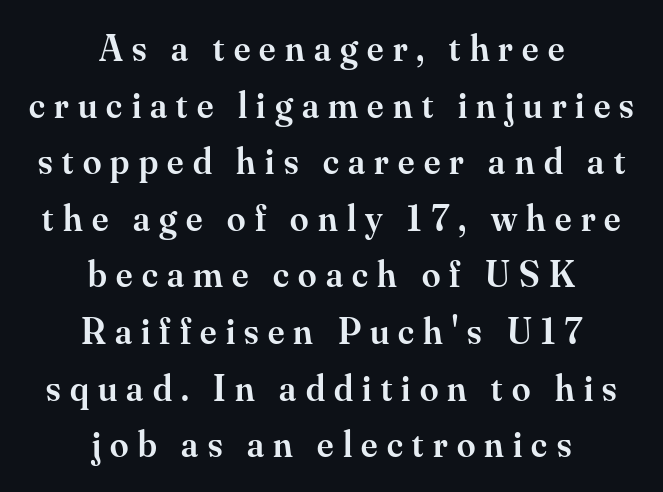
Q: Is the text bold? A: Semi-bold.
Q: Is the text italic (slanted)? A: No, it is upright.
Q: Is the typeface a serif or a sans-serif typeface? A: Serif.
Q: Is the text underlined? A: No.
Q: How is the paragraph aligned? A: Centered.
Q: Is the spacing between letters normal or unusually wide? A: Unusually wide.
Q: Is the spacing between lines tight, normal or loose? A: Normal.
Q: Width (condensed, normal, or wide)? A: Normal.
Q: Stroke contrast? A: Medium.
Q: x-height? A: Small.
Q: Monospaced? A: No.
